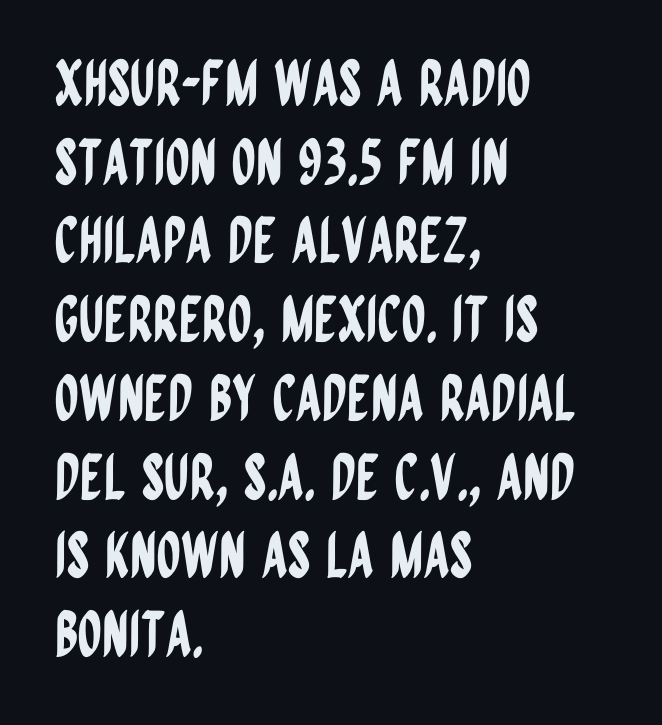
{"serif": "no", "italic": "no", "width": "condensed", "stroke_contrast": "low", "x_height": "large", "monospaced": "no", "underline": "no", "align": "left", "line_spacing": "normal", "line_spacing_ratio": 1.27, "letter_spacing": "normal", "letter_spacing_em": 0.0, "glyph_px": 62}
